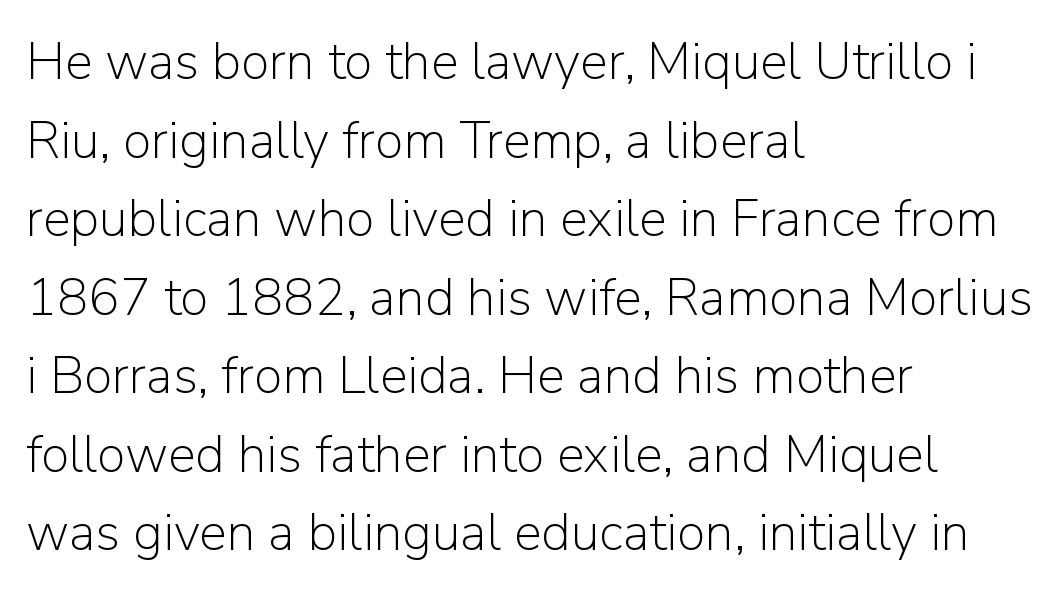
Q: Is the text bold? A: No.
Q: Is the text italic (slanted)? A: No, it is upright.
Q: Is the typeface a serif or a sans-serif typeface? A: Sans-serif.
Q: Is the text underlined? A: No.
Q: How is the paragraph aligned? A: Left-aligned.
Q: Is the spacing between letters normal or unusually wide? A: Normal.
Q: Is the spacing between lines tight, normal or loose? A: Normal.
Q: Width (condensed, normal, or wide)? A: Normal.
Q: Stroke contrast? A: Low.
Q: x-height? A: Medium.
Q: Monospaced? A: No.
